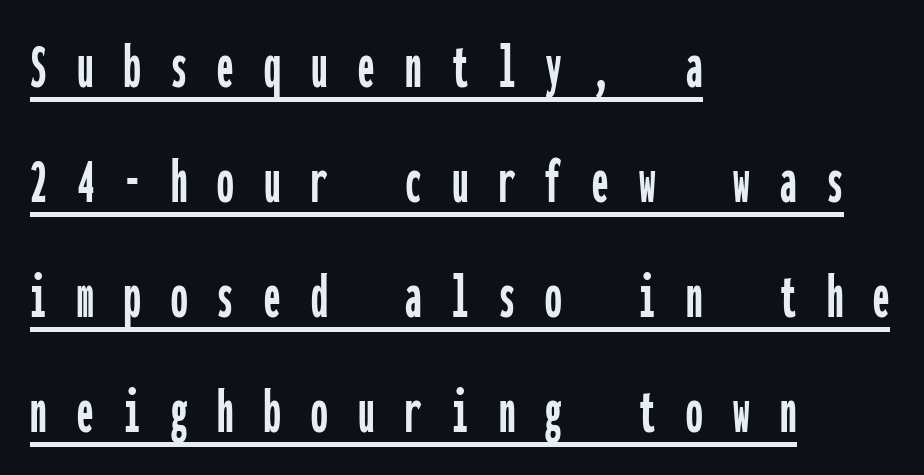
{"serif": "no", "italic": "no", "width": "condensed", "stroke_contrast": "low", "x_height": "medium", "monospaced": "yes", "underline": "yes", "align": "left", "line_spacing_ratio": 1.74, "letter_spacing": "wide", "letter_spacing_em": 0.46, "glyph_px": 66}
